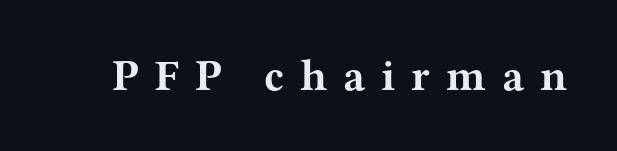
{"serif": "yes", "italic": "no", "bold": "yes", "weight": "bold", "width": "wide", "stroke_contrast": "medium", "x_height": "medium", "monospaced": "no", "underline": "no", "letter_spacing": "wide", "letter_spacing_em": 0.36, "glyph_px": 44}
